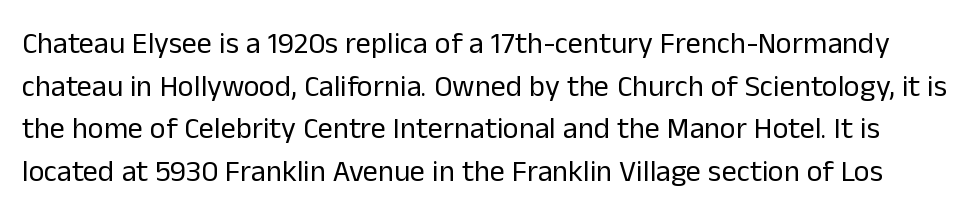
Do the characters align in a grid? No, the font is proportional. Stems here are at most as thick as an everyday book face. Style check: upright. Summary of vertical rhythm: regular, with standard interline spacing. Typographically, this falls in the sans-serif category. Tracking value appears to be zero — textbook default spacing.
